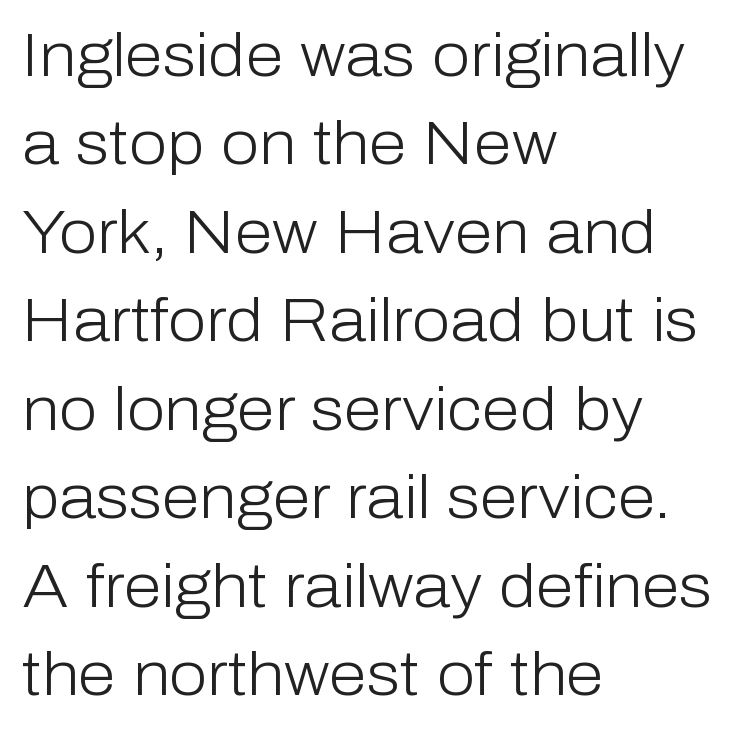
The image shows 61 px light sans-serif type, upright; set left-aligned, normal line spacing (1.45x), normal letter spacing, not underlined; low stroke contrast and a medium x-height.
